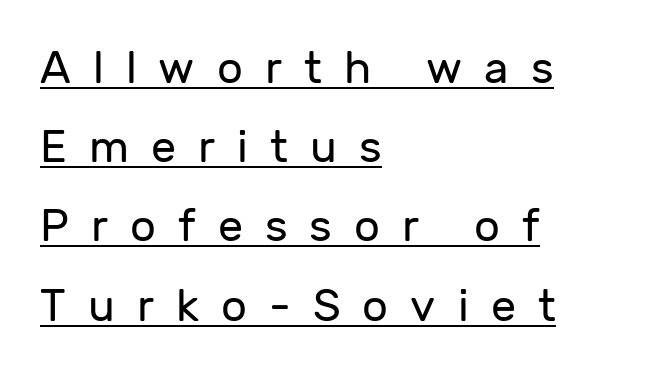
The image shows 45 px regular-weight sans-serif type, upright; set left-aligned, line spacing 1.76x, unusually wide letter spacing (+0.49 em), underlined; low stroke contrast and a medium x-height.
